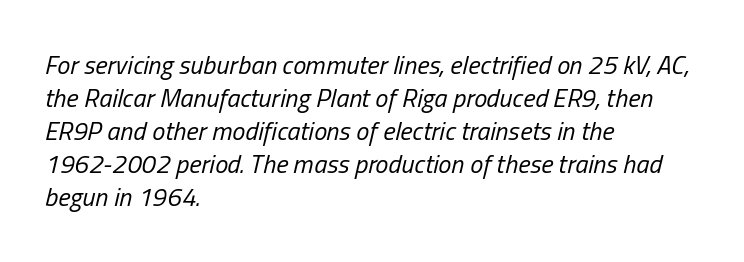
The line texture is even and compact thanks to regular tracking. Every row of glyphs begins at an identical x-position on the left. What's the leading like? Ordinary, nothing unusual. Observe the lean: these are italic letterforms.
